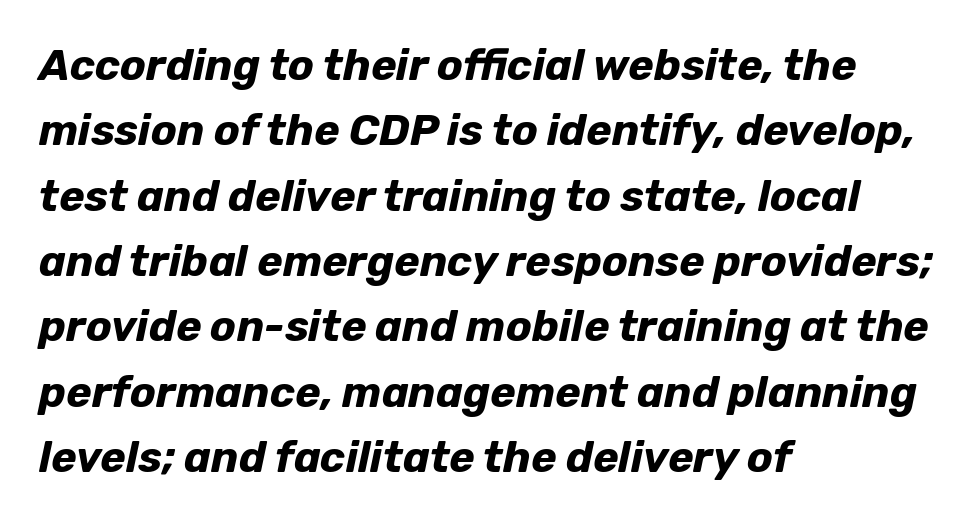
{"italic": "yes", "lean": "right", "slant_degrees": 12, "bold": "yes", "weight": "bold", "width": "normal", "stroke_contrast": "low", "x_height": "medium", "monospaced": "no", "underline": "no", "align": "left", "line_spacing": "normal", "line_spacing_ratio": 1.52, "letter_spacing": "normal", "letter_spacing_em": 0.0, "glyph_px": 43}
